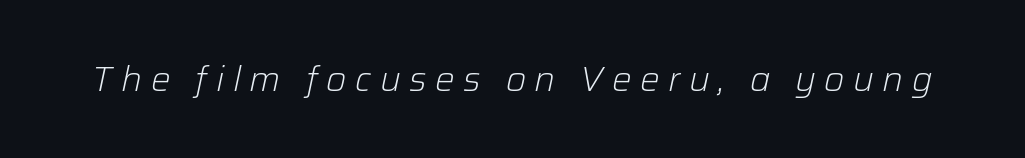
The text carries the slant typical of an italic or oblique font. A quiet, ordinary-to-light weight characterises the typeface. The rendering uses natural spacing where letterforms have individual widths. The line texture is sparse and dotted thanks to wide tracking. A bare baseline throughout the passage.
